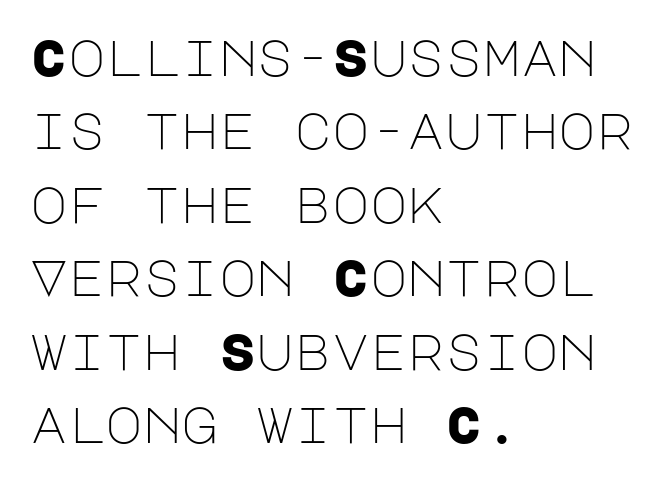
{"serif": "no", "italic": "no", "bold": "no", "weight": "light", "width": "normal", "stroke_contrast": "low", "x_height": "large", "underline": "no", "align": "left", "line_spacing": "normal", "line_spacing_ratio": 1.44, "letter_spacing": "normal", "letter_spacing_em": 0.0, "glyph_px": 51}
